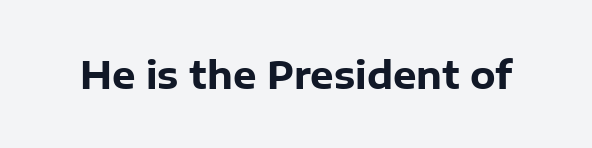
Q: Is the text bold? A: Yes.
Q: Is the text italic (slanted)? A: No, it is upright.
Q: Is the typeface a serif or a sans-serif typeface? A: Sans-serif.
Q: Is the text underlined? A: No.
Q: Is the spacing between letters normal or unusually wide? A: Normal.
Q: Width (condensed, normal, or wide)? A: Normal.
Q: Stroke contrast? A: Low.
Q: x-height? A: Medium.
Q: Monospaced? A: No.
